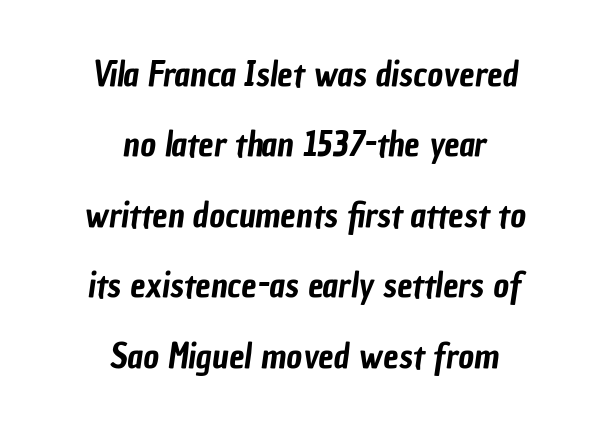
Q: Is the typeface a serif or a sans-serif typeface? A: Sans-serif.
Q: Is the text underlined? A: No.
Q: How is the paragraph aligned? A: Centered.
Q: Is the spacing between letters normal or unusually wide? A: Normal.
Q: Is the spacing between lines tight, normal or loose? A: Loose.
Q: Width (condensed, normal, or wide)? A: Condensed.
Q: Stroke contrast? A: Low.
Q: x-height? A: Medium.
Q: Monospaced? A: No.
